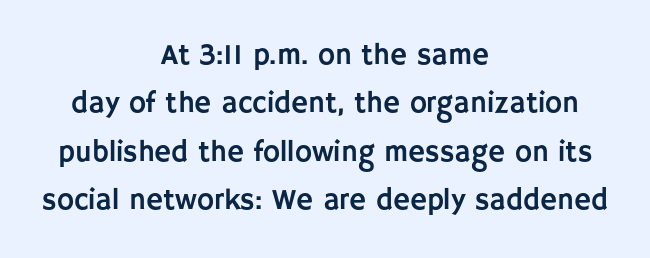
Q: Is the text italic (slanted)? A: No, it is upright.
Q: Is the typeface a serif or a sans-serif typeface? A: Sans-serif.
Q: Is the text underlined? A: No.
Q: How is the paragraph aligned? A: Centered.
Q: Is the spacing between letters normal or unusually wide? A: Normal.
Q: Is the spacing between lines tight, normal or loose? A: Normal.
Q: Width (condensed, normal, or wide)? A: Normal.
Q: Stroke contrast? A: Low.
Q: x-height? A: Large.
Q: Monospaced? A: No.
